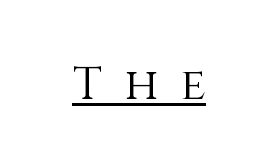
{"italic": "no", "bold": "no", "weight": "light", "width": "normal", "stroke_contrast": "medium", "x_height": "large", "monospaced": "no", "underline": "yes", "letter_spacing": "wide", "letter_spacing_em": 0.48, "glyph_px": 46}
